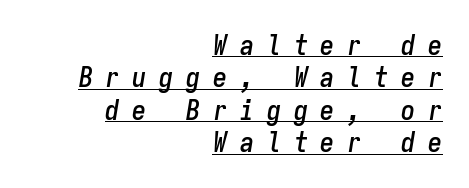
The lettering tilts uniformly, giving the passage an italic look. What decoration does the sample have? An underline. The type is letterspaced generously, with wide tracking. You could count columns in this text — the font is strictly monospaced. One-word summary of the alignment: right.
